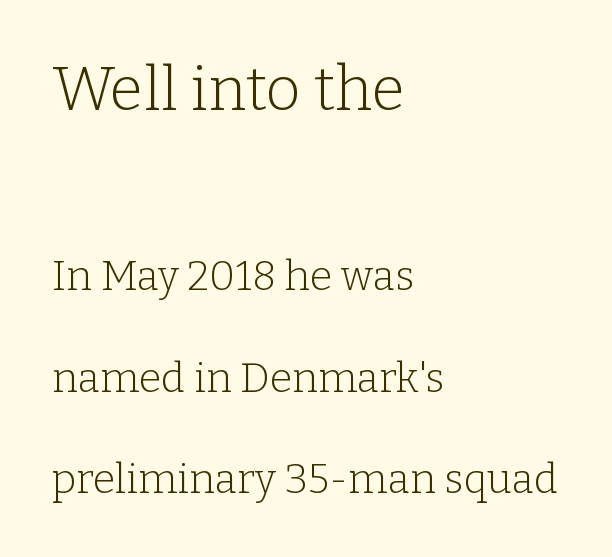
{"serif": "yes", "italic": "no", "bold": "no", "weight": "light", "width": "normal", "stroke_contrast": "low", "x_height": "medium", "monospaced": "no", "underline": "no", "align": "left", "line_spacing": "loose", "line_spacing_ratio": 2.47, "letter_spacing": "normal", "letter_spacing_em": 0.0, "larger_block": "first", "size_ratio": 1.49, "glyph_px": 61}
